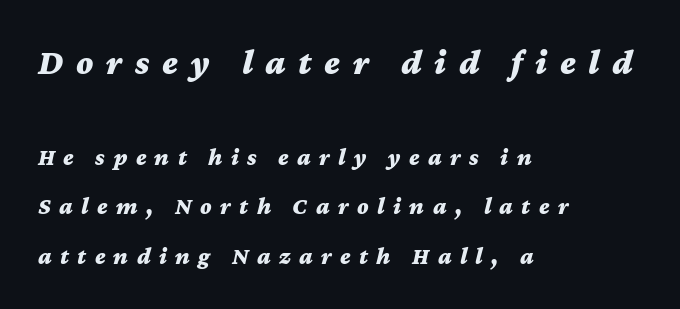
{"italic": "yes", "lean": "right", "slant_degrees": 12, "bold": "yes", "weight": "bold", "width": "wide", "stroke_contrast": "medium", "x_height": "medium", "monospaced": "no", "underline": "no", "align": "left", "line_spacing": "loose", "line_spacing_ratio": 2.06, "letter_spacing": "wide", "letter_spacing_em": 0.35, "larger_block": "first", "size_ratio": 1.5, "glyph_px": 36}
